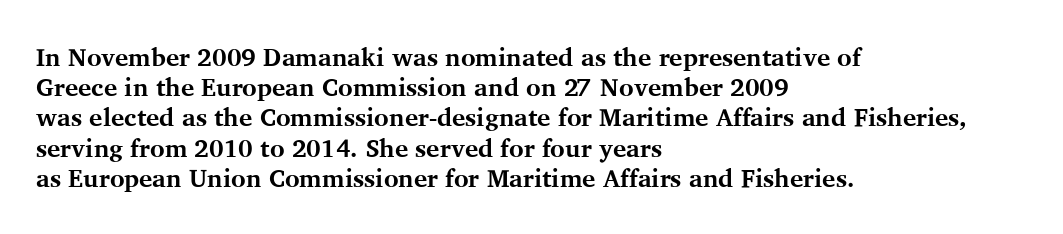
{"italic": "no", "bold": "yes", "underline": "no", "align": "left", "line_spacing_ratio": 1.21, "letter_spacing": "normal", "letter_spacing_em": 0.0, "glyph_px": 25}
